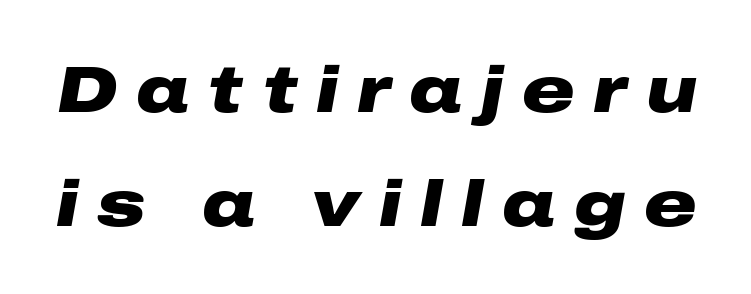
Q: Is the text bold? A: Yes.
Q: Is the text italic (slanted)? A: Yes, it leans right by about 10 degrees.
Q: Is the text underlined? A: No.
Q: Is the spacing between letters normal or unusually wide? A: Unusually wide.
Q: Width (condensed, normal, or wide)? A: Wide.
Q: Stroke contrast? A: Low.
Q: x-height? A: Medium.
Q: Monospaced? A: No.
